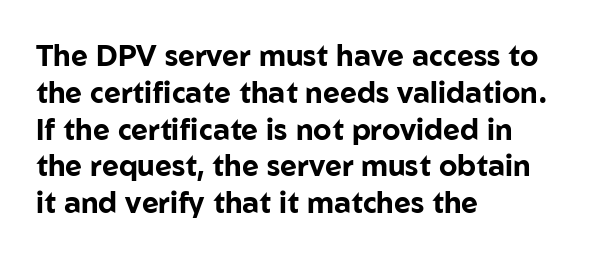
Q: Is the text bold? A: Yes.
Q: Is the text italic (slanted)? A: No, it is upright.
Q: Is the typeface a serif or a sans-serif typeface? A: Sans-serif.
Q: Is the text underlined? A: No.
Q: How is the paragraph aligned? A: Left-aligned.
Q: Is the spacing between letters normal or unusually wide? A: Normal.
Q: Is the spacing between lines tight, normal or loose? A: Normal.
Q: Width (condensed, normal, or wide)? A: Normal.
Q: Stroke contrast? A: Low.
Q: x-height? A: Medium.
Q: Monospaced? A: No.
